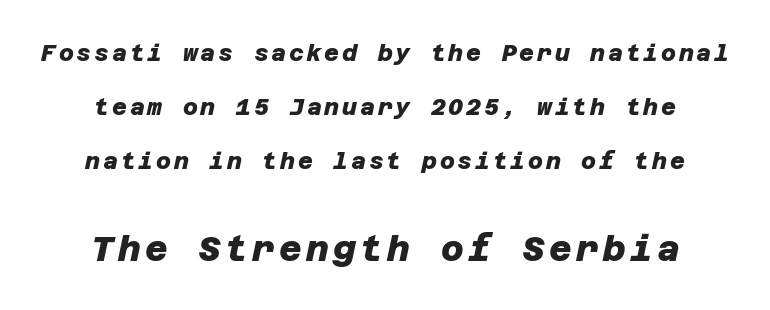
The image shows 35 px heavy sans-serif type; set loose line spacing (2.34x), not underlined; the second (bottom) block is 1.52x larger; low stroke contrast and a large x-height.
